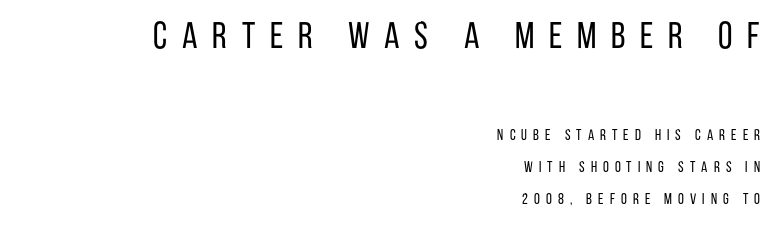
Q: Is the text bold? A: No.
Q: Is the text italic (slanted)? A: No, it is upright.
Q: Is the typeface a serif or a sans-serif typeface? A: Sans-serif.
Q: Is the text underlined? A: No.
Q: How is the paragraph aligned? A: Right-aligned.
Q: Is the spacing between letters normal or unusually wide? A: Unusually wide.
Q: Is the spacing between lines tight, normal or loose? A: Loose.
Q: Which block of text is set in a larger size, the first (top) or the second (bottom)? A: The first (top) one.
Q: Width (condensed, normal, or wide)? A: Condensed.
Q: Stroke contrast? A: Low.
Q: x-height? A: Large.
Q: Monospaced? A: No.
